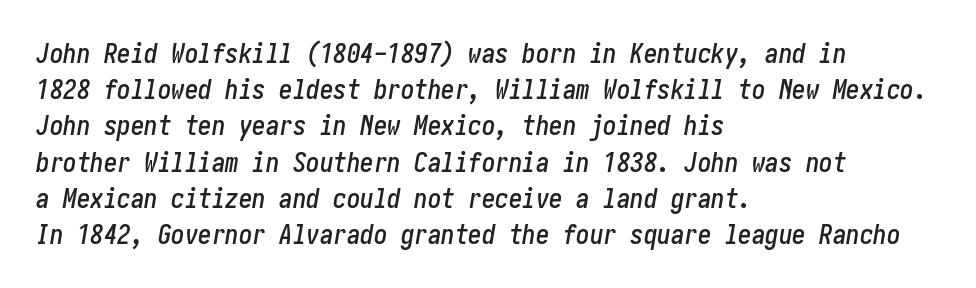
An italicized treatment has been applied to the whole sample. If you drew a ruler down the left edge, every line would touch it. Beneath every word, the page is bare. In terms of leading, this rendering sits right in the middle.
